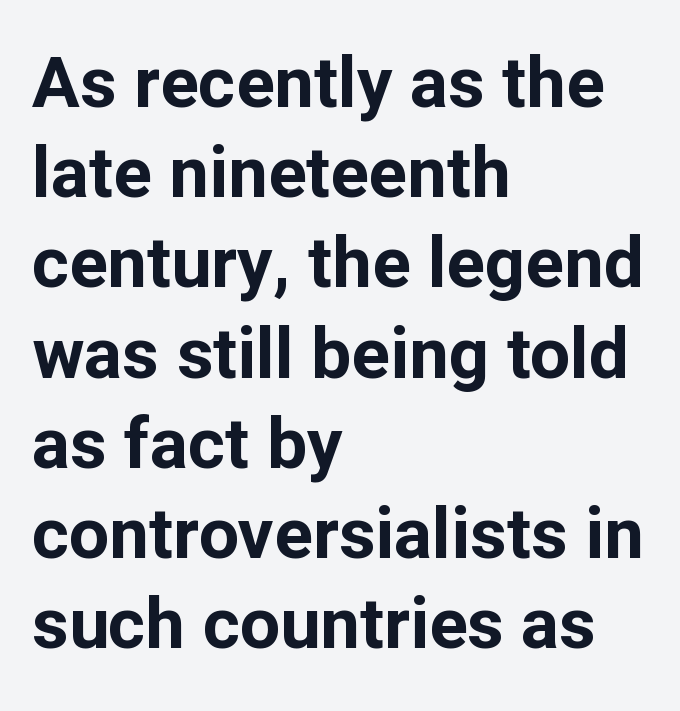
Q: Is the text bold? A: Yes.
Q: Is the text italic (slanted)? A: No, it is upright.
Q: Is the typeface a serif or a sans-serif typeface? A: Sans-serif.
Q: Is the text underlined? A: No.
Q: How is the paragraph aligned? A: Left-aligned.
Q: Is the spacing between letters normal or unusually wide? A: Normal.
Q: Is the spacing between lines tight, normal or loose? A: Normal.
Q: Width (condensed, normal, or wide)? A: Normal.
Q: Stroke contrast? A: Low.
Q: x-height? A: Medium.
Q: Monospaced? A: No.
